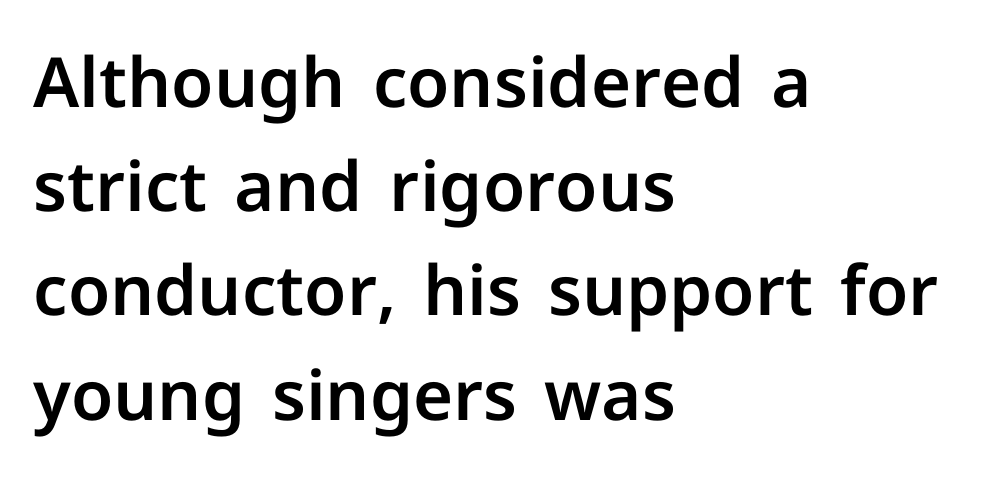
The passage shown is typed in a proportional face where columns would drift. The glyphs in this specimen are sans serif. Anything drawn beneath the words? Only blank space. Nope, not italic — everything's standing straight. The gaps between neighbouring characters are ordinary and unremarkable.
